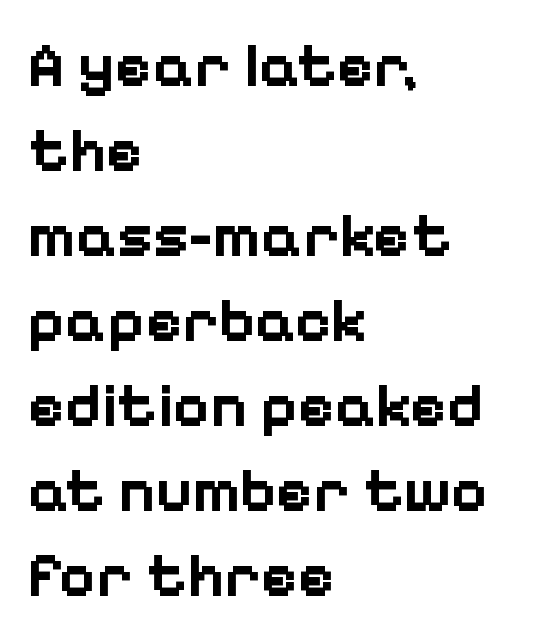
Q: Is the text bold? A: Yes.
Q: Is the text italic (slanted)? A: No, it is upright.
Q: Is the typeface a serif or a sans-serif typeface? A: Sans-serif.
Q: Is the text underlined? A: No.
Q: How is the paragraph aligned? A: Left-aligned.
Q: Is the spacing between letters normal or unusually wide? A: Normal.
Q: Is the spacing between lines tight, normal or loose? A: Normal.
Q: Width (condensed, normal, or wide)? A: Normal.
Q: Stroke contrast? A: Low.
Q: x-height? A: Medium.
Q: Monospaced? A: No.
